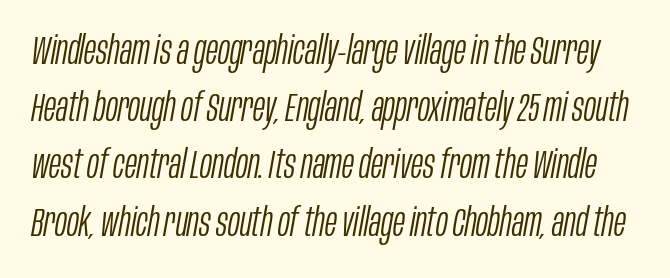
{"italic": "yes", "lean": "right", "slant_degrees": 10, "bold": "no", "weight": "light", "width": "condensed", "stroke_contrast": "low", "x_height": "large", "monospaced": "no", "underline": "no", "line_spacing": "normal", "line_spacing_ratio": 1.43, "letter_spacing": "normal", "letter_spacing_em": 0.0, "glyph_px": 40}
